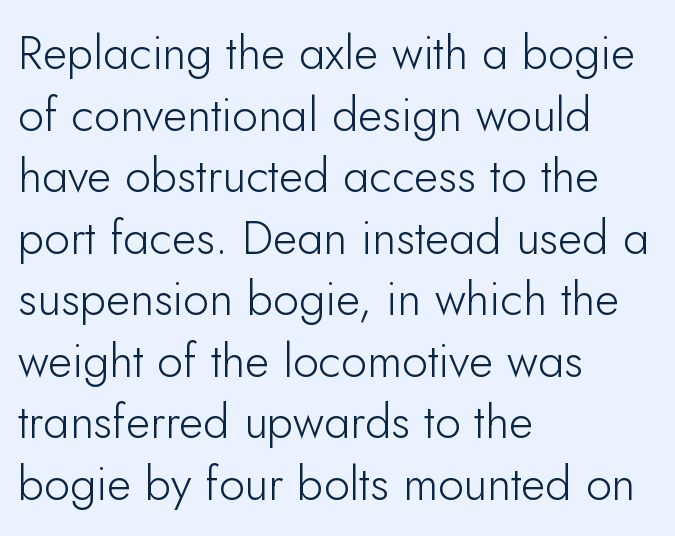
The image shows 47 px light sans-serif type, upright; set left-aligned, normal line spacing (1.31x), normal letter spacing, not underlined; low stroke contrast and a small x-height.
